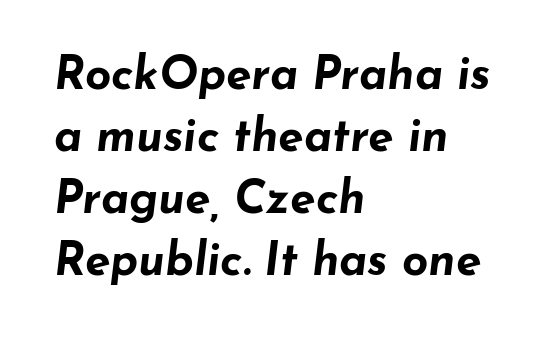
Is the type bold? Yes — the strokes are clearly thick and heavy. Rows of type keep a routine distance in the vertical direction. Leftover space on each line is placed entirely after the last word. Notice how the stems are inclined rather than vertical — that's the hallmark of italics. The face used here is proportionally spaced, like ordinary book or web type.
